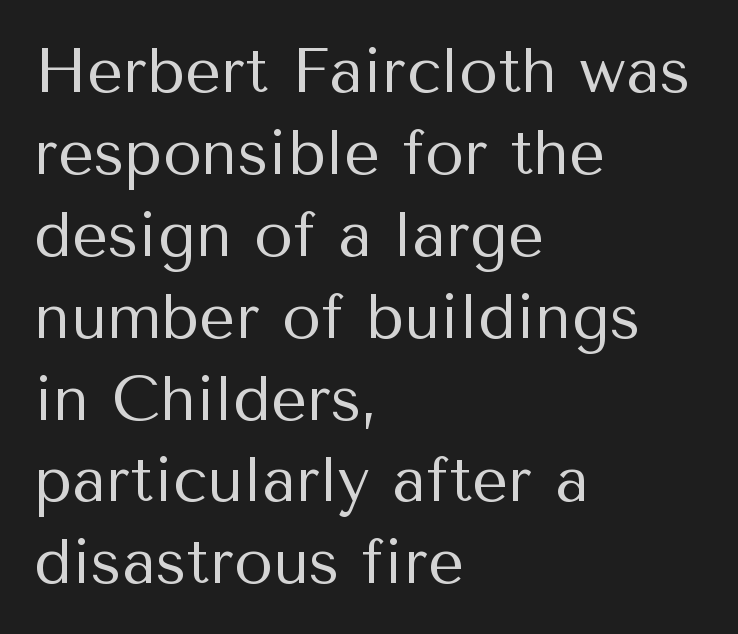
The image shows 63 px regular-weight sans-serif type, upright; set left-aligned, normal line spacing (1.3x), normal letter spacing, not underlined; medium stroke contrast and a medium x-height.
